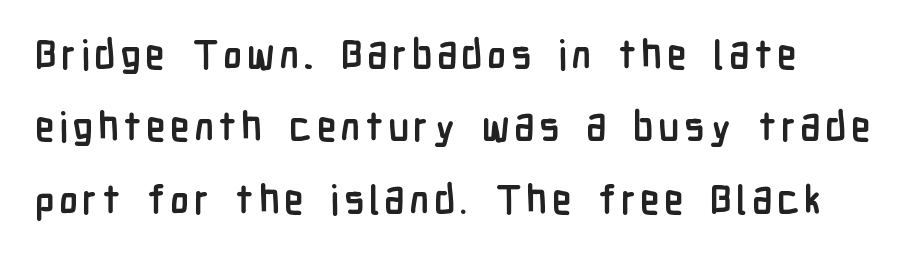
A full-strength bold gives these letters their thick strokes. Underlining? Definitely not there. Unlike italic type, these characters show no tilt at all. This sample uses a sans-serif face.
